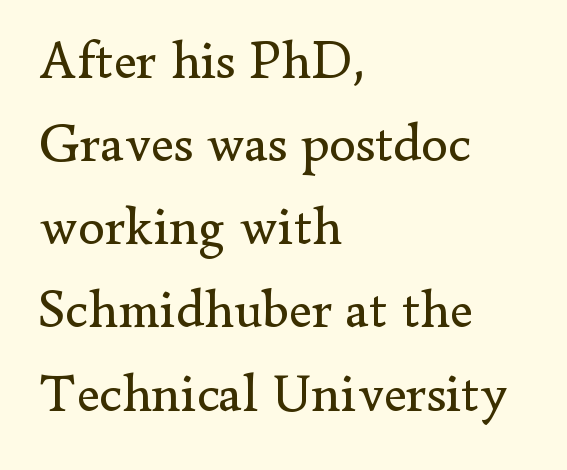
Type without underlining. Ordinary non-slanted type is in use. These lines keep a tight, regular rhythm from letter to letter. Stroke terminals: seriffed.
